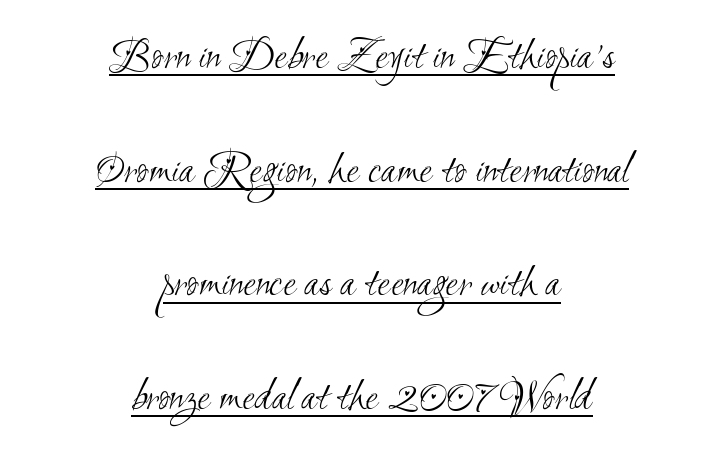
A typesetter would call this proportional, since set widths differ per character. The compositor balanced each line on the midline. Baseline-to-baseline distance is far greater than the letter height. Has an underline been added? It has. The tracking reads as untouched default to a designer's eye. The weight would be labelled regular, book, light, or lighter still.
